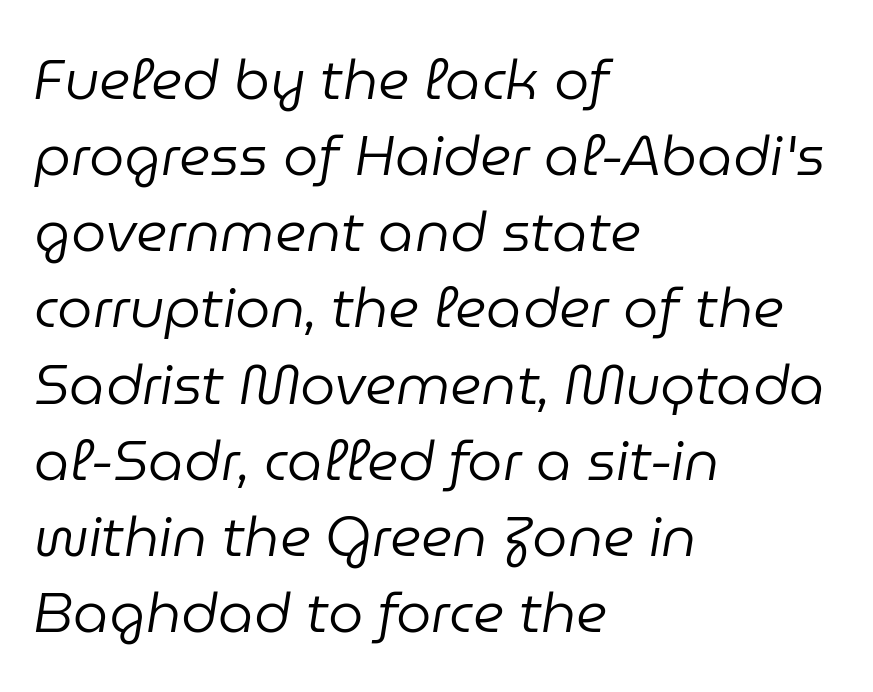
One glance says typical: line gaps are just what's usual. A bare baseline throughout the passage. This rendering leaves character spacing at its baseline value. Each letter keeps its own natural width here, so spacing adapts to shape.
